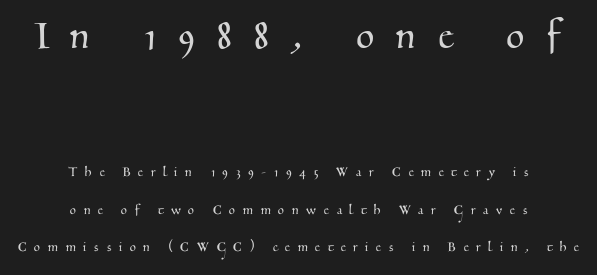
{"serif": "yes", "width": "normal", "stroke_contrast": "medium", "x_height": "small", "monospaced": "no", "underline": "no", "align": "center", "line_spacing": "loose", "line_spacing_ratio": 2.35, "letter_spacing": "wide", "letter_spacing_em": 0.48, "larger_block": "first", "size_ratio": 2.94, "glyph_px": 47}
